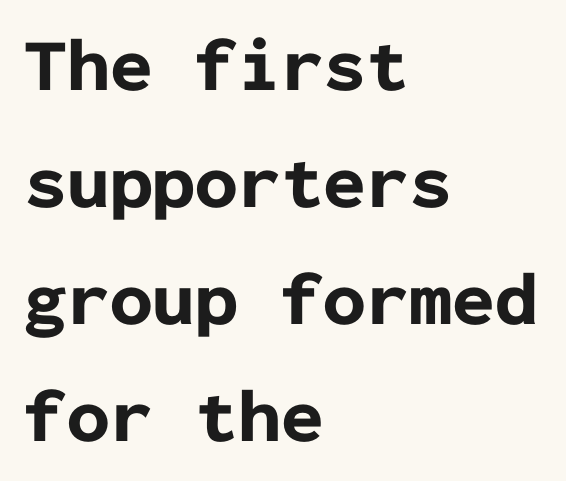
{"serif": "no", "italic": "no", "bold": "yes", "weight": "bold", "width": "normal", "stroke_contrast": "low", "x_height": "medium", "monospaced": "yes", "underline": "no", "align": "left", "line_spacing": "normal", "line_spacing_ratio": 1.54, "letter_spacing": "normal", "letter_spacing_em": 0.0, "glyph_px": 76}
